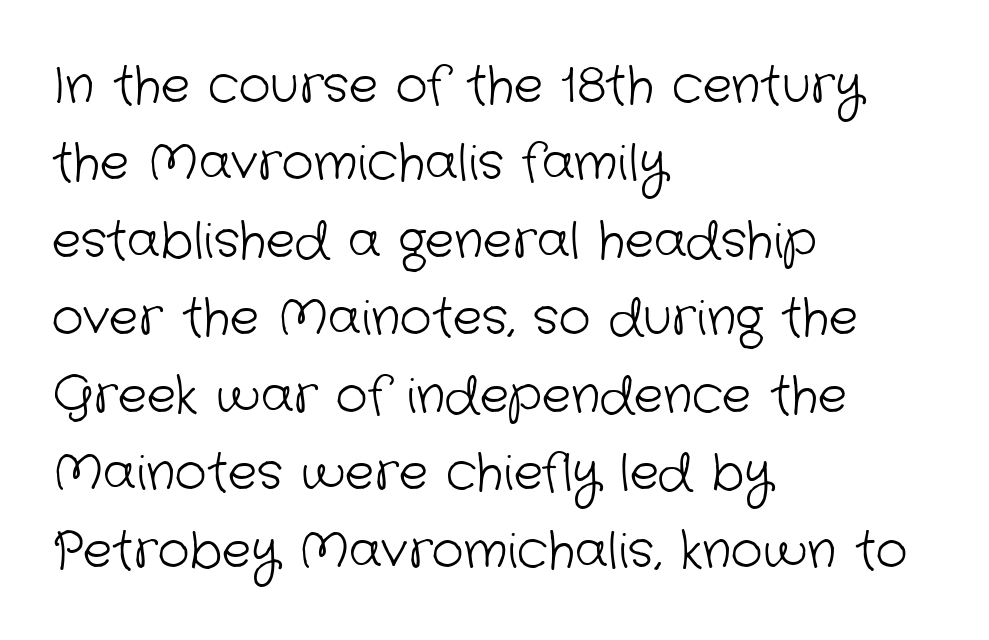
{"serif": "no", "bold": "no", "weight": "light", "width": "normal", "stroke_contrast": "low", "x_height": "medium", "monospaced": "no", "underline": "no", "align": "left", "line_spacing": "normal", "line_spacing_ratio": 1.58, "letter_spacing": "normal", "letter_spacing_em": 0.0, "glyph_px": 49}
